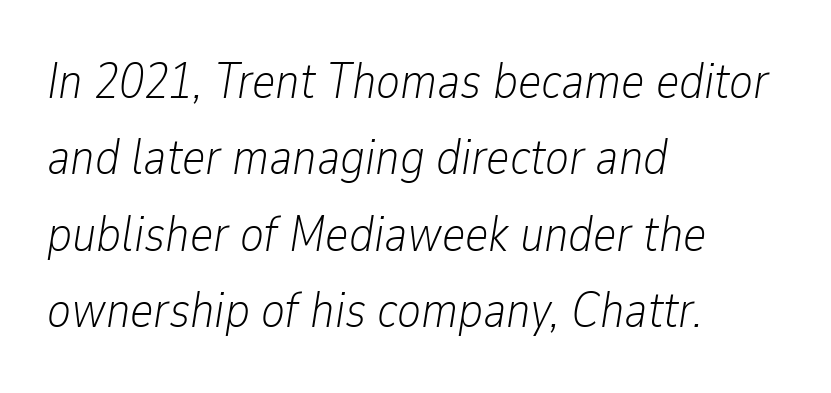
Varying glyph widths throughout — classic text-font behaviour. These lines sit exactly where default settings would place them. The passage is arranged the way most books set body copy — flush left. The whole block is typeset with a tilt. Is the type heavy? It reads as light-to-regular instead. Look at the tracking — it's just the regular setting, nothing added.
